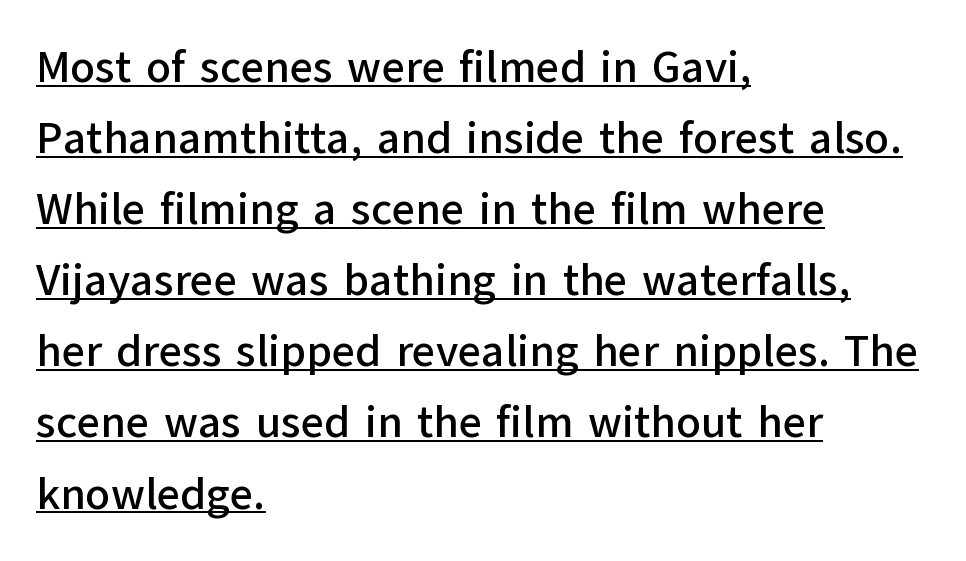
Q: Is the text italic (slanted)? A: No, it is upright.
Q: Is the typeface a serif or a sans-serif typeface? A: Sans-serif.
Q: Is the text underlined? A: Yes.
Q: How is the paragraph aligned? A: Left-aligned.
Q: Is the spacing between letters normal or unusually wide? A: Normal.
Q: Is the spacing between lines tight, normal or loose? A: Normal.
Q: Width (condensed, normal, or wide)? A: Normal.
Q: Stroke contrast? A: Low.
Q: x-height? A: Medium.
Q: Monospaced? A: No.
